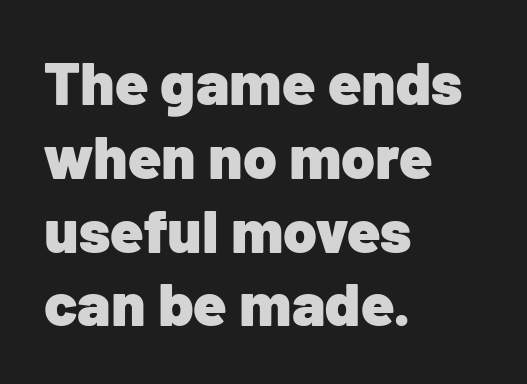
Q: Is the text bold? A: Yes.
Q: Is the text italic (slanted)? A: No, it is upright.
Q: Is the typeface a serif or a sans-serif typeface? A: Sans-serif.
Q: Is the text underlined? A: No.
Q: How is the paragraph aligned? A: Left-aligned.
Q: Is the spacing between letters normal or unusually wide? A: Normal.
Q: Width (condensed, normal, or wide)? A: Normal.
Q: Stroke contrast? A: Low.
Q: x-height? A: Medium.
Q: Monospaced? A: No.
